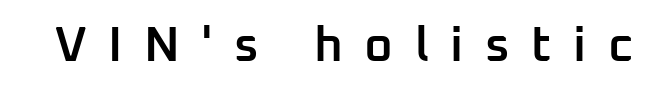
Italic: no, the glyphs are upright roman. Summary of weight: moderately heavy, a semibold. The passage shown is not underscored anywhere. The gaps between neighbouring characters are conspicuously large.
